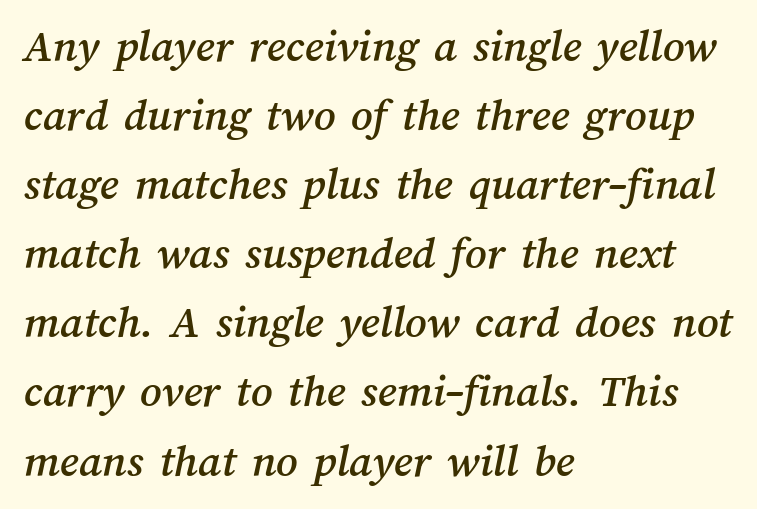
Q: Is the text underlined? A: No.
Q: How is the paragraph aligned? A: Left-aligned.
Q: Is the spacing between letters normal or unusually wide? A: Normal.
Q: Is the spacing between lines tight, normal or loose? A: Normal.
Q: Width (condensed, normal, or wide)? A: Normal.
Q: Stroke contrast? A: Medium.
Q: x-height? A: Medium.
Q: Monospaced? A: No.
